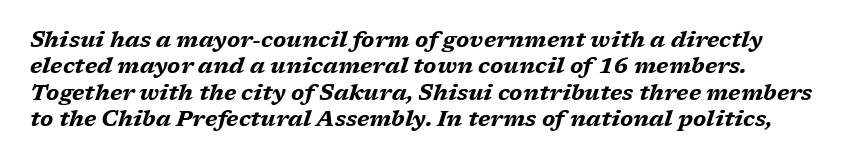
{"italic": "yes", "lean": "right", "slant_degrees": 17, "bold": "yes", "underline": "no", "align": "left", "line_spacing_ratio": 1.2, "letter_spacing": "normal", "letter_spacing_em": 0.0, "glyph_px": 22}
